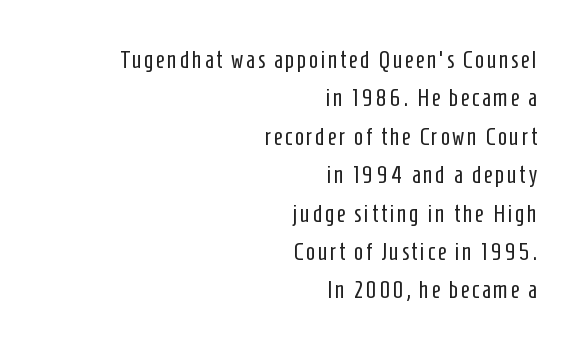
In terms of posture, this sample is upright. Horizontal bands of white between lines are of average thickness. The paragraph shown leans on its right margin. The glyphs are unaccompanied by any horizontal stroke below them. This reads as an unemphasized weight, regular at the heaviest.
